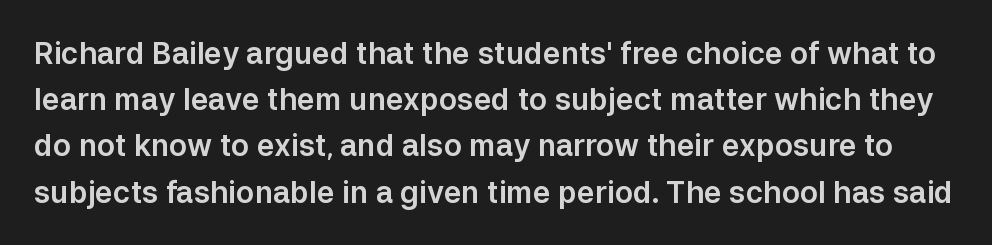
The image shows 30 px sans-serif type, upright; set normal line spacing (1.54x), normal letter spacing, not underlined; low stroke contrast and a medium x-height.
